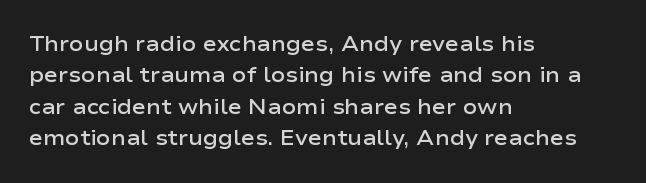
Q: Is the text bold? A: Semi-bold.
Q: Is the text italic (slanted)? A: No, it is upright.
Q: Is the text underlined? A: No.
Q: How is the paragraph aligned? A: Left-aligned.
Q: Is the spacing between letters normal or unusually wide? A: Normal.
Q: Is the spacing between lines tight, normal or loose? A: Normal.
